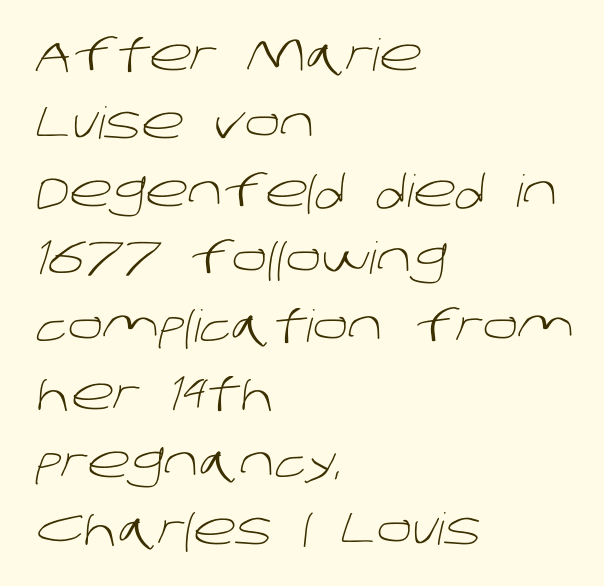
Honestly, the letter spacing is just normal — you wouldn't notice it. How would I describe the line gaps? Plain and ordinary. The face used here is a sans, in the tradition of grotesques and geometrics. Underlining? Definitely not there.
